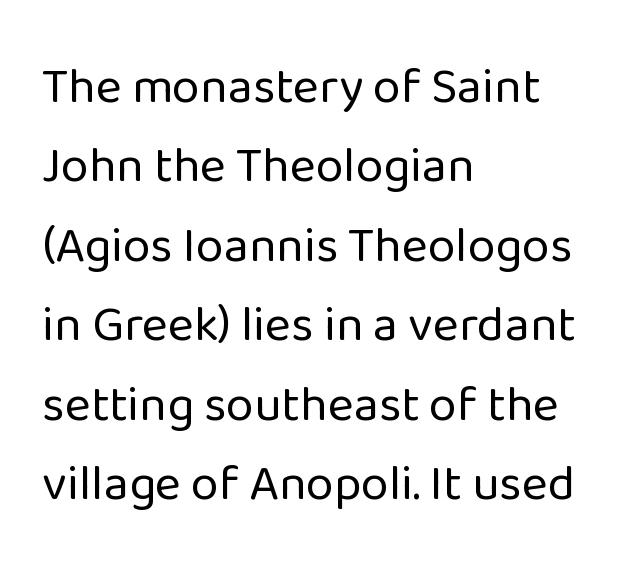
Q: Is the text bold? A: No.
Q: Is the text italic (slanted)? A: No, it is upright.
Q: Is the typeface a serif or a sans-serif typeface? A: Sans-serif.
Q: Is the text underlined? A: No.
Q: How is the paragraph aligned? A: Left-aligned.
Q: Is the spacing between letters normal or unusually wide? A: Normal.
Q: Is the spacing between lines tight, normal or loose? A: Normal.
Q: Width (condensed, normal, or wide)? A: Normal.
Q: Stroke contrast? A: Low.
Q: x-height? A: Medium.
Q: Monospaced? A: No.
